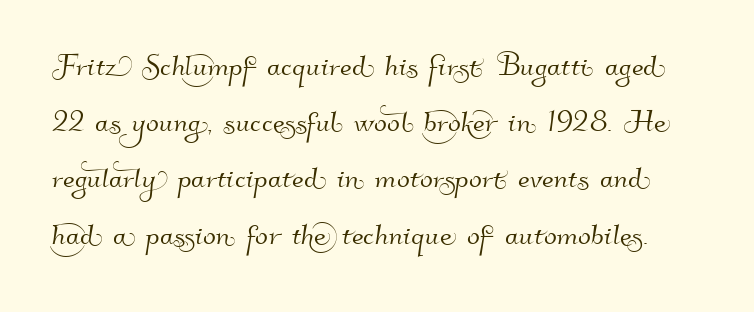
The image shows 38 px sans-serif type; set normal line spacing (1.48x), normal letter spacing, not underlined; high stroke contrast and a small x-height.
